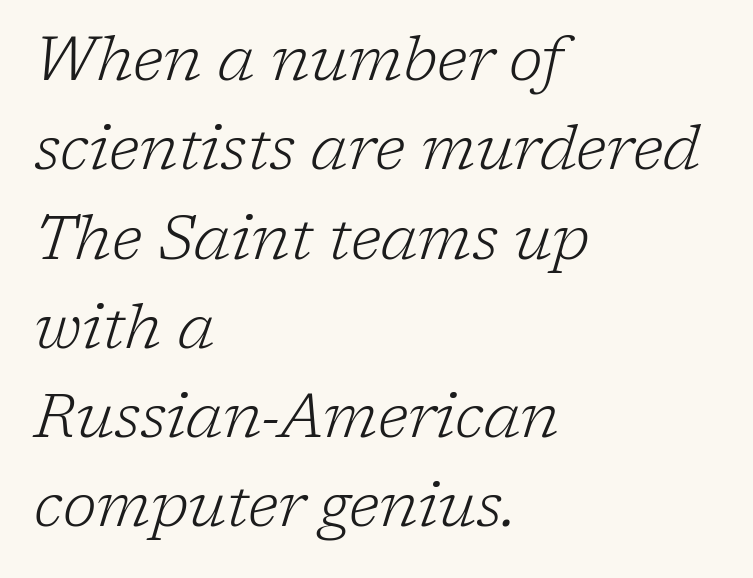
The paragraph has a hard left edge and a soft right edge. Characters are canted at an angle relative to the baseline's perpendicular. Letterform terminals end in serifs throughout the passage. A typesetter would call this zero additional tracking.
